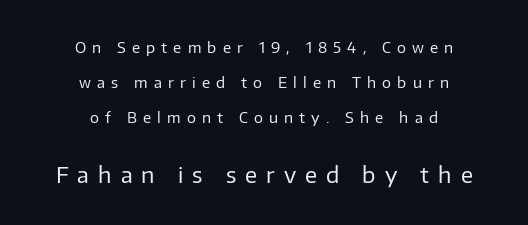
The image shows 22 px text type, upright; set centered, loose line spacing (2.34x), unusually wide letter spacing (+0.41 em), not underlined; the second (bottom) block is 1.47x larger.
